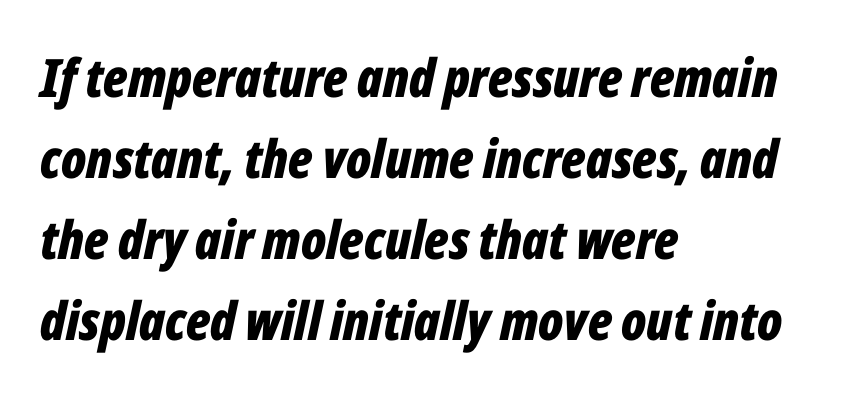
The image shows 53 px bold, condensed type, italic (leaning right); set left-aligned, normal line spacing (1.53x), normal letter spacing, not underlined; low stroke contrast and a medium x-height.
